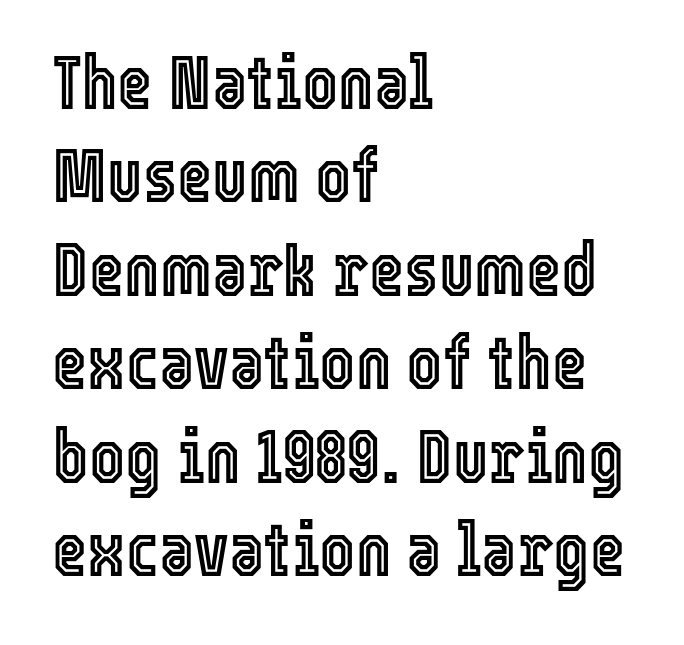
{"italic": "no", "width": "condensed", "x_height": "medium", "monospaced": "no", "underline": "no", "align": "left", "line_spacing_ratio": 1.23, "letter_spacing": "normal", "letter_spacing_em": 0.0, "glyph_px": 76}
